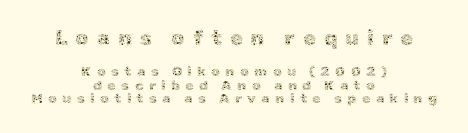
The image shows 21 px text type, upright; set centered, tight line spacing (0.97x), unusually wide letter spacing (+0.37 em), not underlined; the first (top) block is 1.5x larger.
